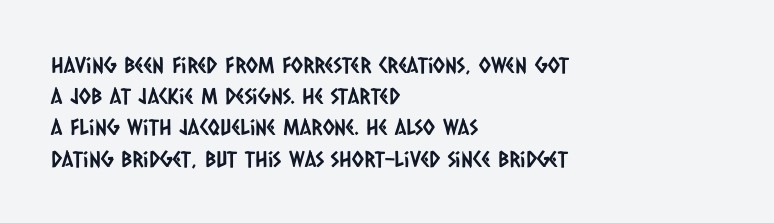
Check the space under the baseline: it is left empty. The rag falls on the right side of this text block. The passage shown has conventional tracking throughout. Each new line begins a customary step beneath the previous one.
